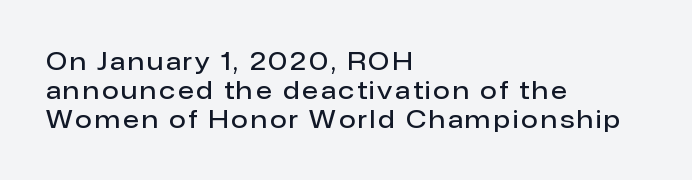
The image shows 24 px text type, upright; set left-aligned, line spacing 1.2x, not underlined.
